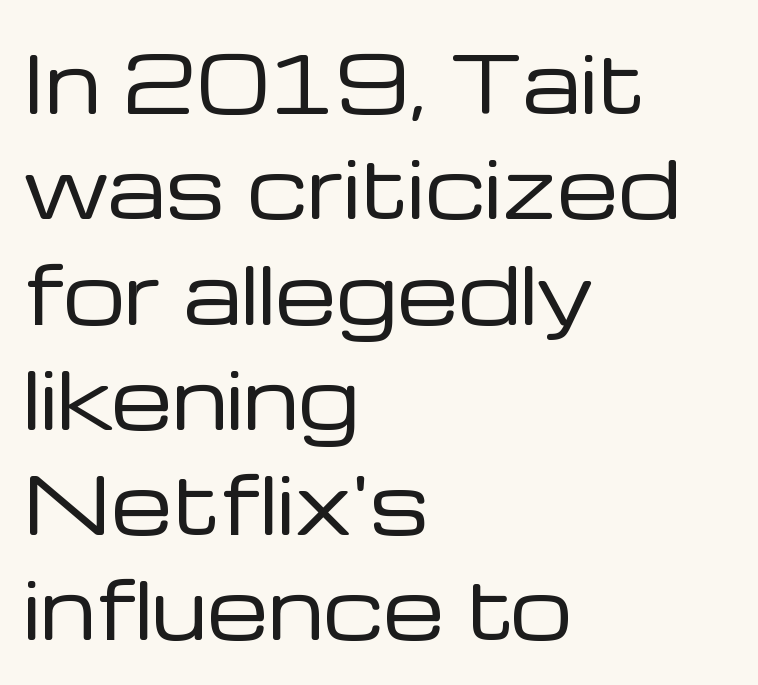
{"serif": "no", "italic": "no", "bold": "no", "weight": "regular", "width": "normal", "stroke_contrast": "low", "x_height": "medium", "monospaced": "no", "underline": "no", "align": "left", "line_spacing": "normal", "line_spacing_ratio": 1.35, "letter_spacing": "normal", "letter_spacing_em": 0.0, "glyph_px": 78}
